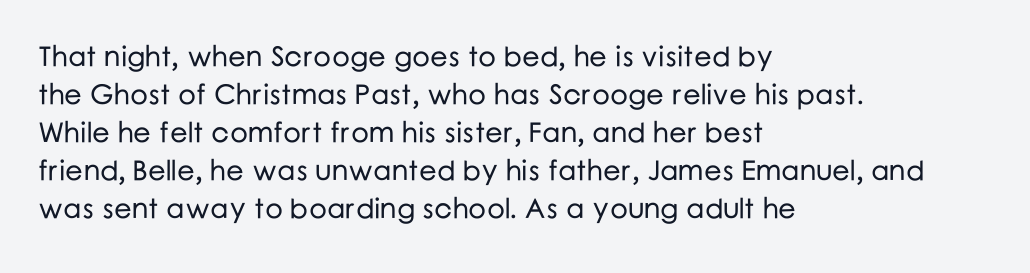
{"serif": "no", "italic": "no", "width": "normal", "stroke_contrast": "low", "x_height": "medium", "monospaced": "no", "underline": "no", "align": "left", "line_spacing": "normal", "line_spacing_ratio": 1.36, "letter_spacing": "normal", "letter_spacing_em": 0.0, "glyph_px": 28}
